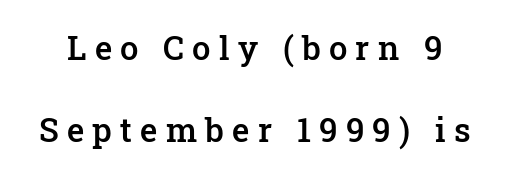
{"serif": "yes", "italic": "no", "bold": "semi", "weight": "semibold", "width": "normal", "stroke_contrast": "low", "x_height": "medium", "monospaced": "no", "underline": "no", "line_spacing": "loose", "line_spacing_ratio": 2.47, "letter_spacing": "wide", "letter_spacing_em": 0.25, "glyph_px": 33}
